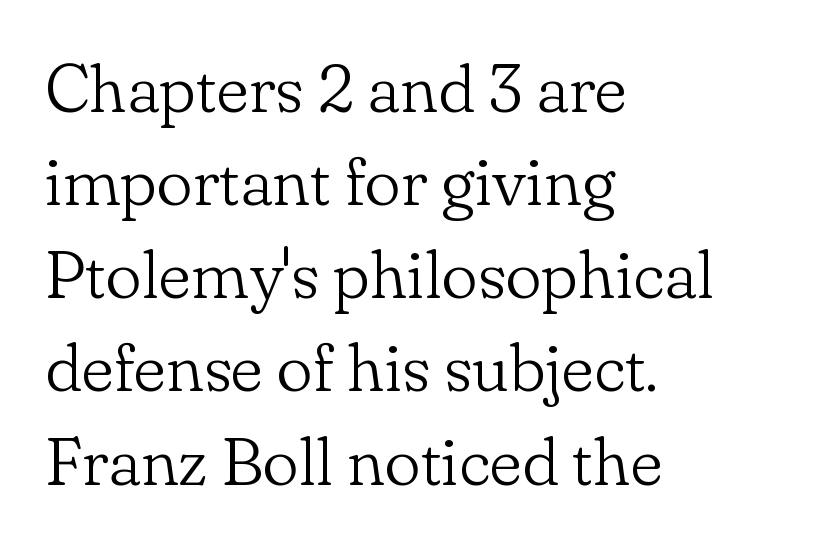
The ragged edge is on the right, which tells us the setting is flush left. The specimen omits any rule beneath the text block's lines. The leading is moderate, giving the passage an even texture. The text was rendered using a seriffed face with decorative stroke endings. The lettering holds an erect, upright posture throughout.
